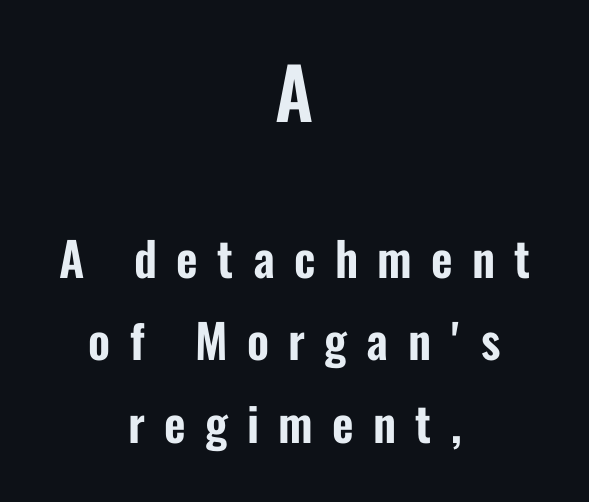
Rendered with straight, roman letterforms. Each line is balanced around a shared central axis. These lines are composed in type without serifs. Any mark beneath the type? The region is blank. Do the characters align in a grid? No, the font is proportional. The face used here is rendered with a markedly widened letterfit.
